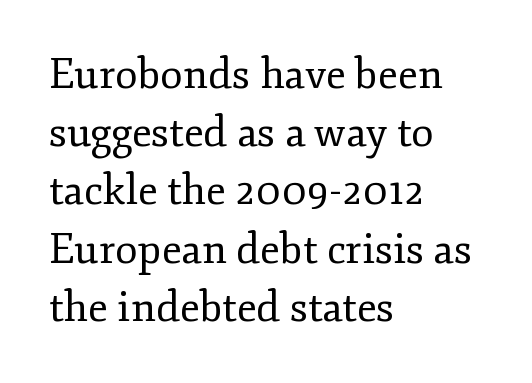
{"serif": "yes", "italic": "no", "bold": "no", "weight": "regular", "width": "normal", "stroke_contrast": "low", "x_height": "small", "monospaced": "no", "underline": "no", "align": "left", "line_spacing": "normal", "line_spacing_ratio": 1.42, "letter_spacing": "normal", "letter_spacing_em": 0.0, "glyph_px": 41}
